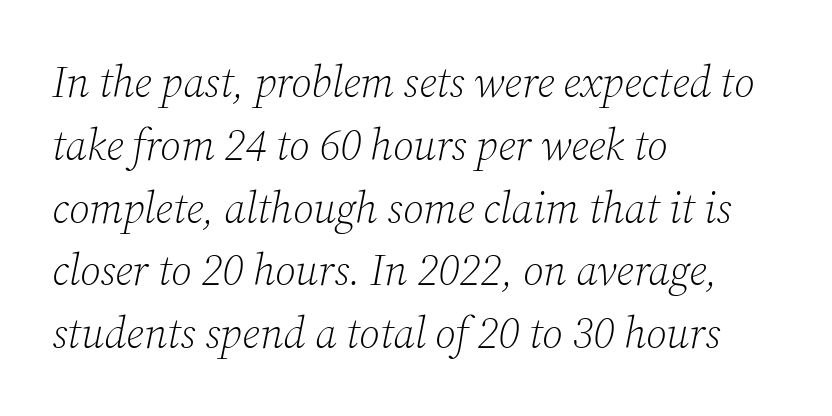
What stands out about the letter spacing? Nothing — it is the standard amount. Here the designer chose a conventional face with non-uniform glyph widths. Classification — serif. Vertical stems look standard width or narrower in stroke.
